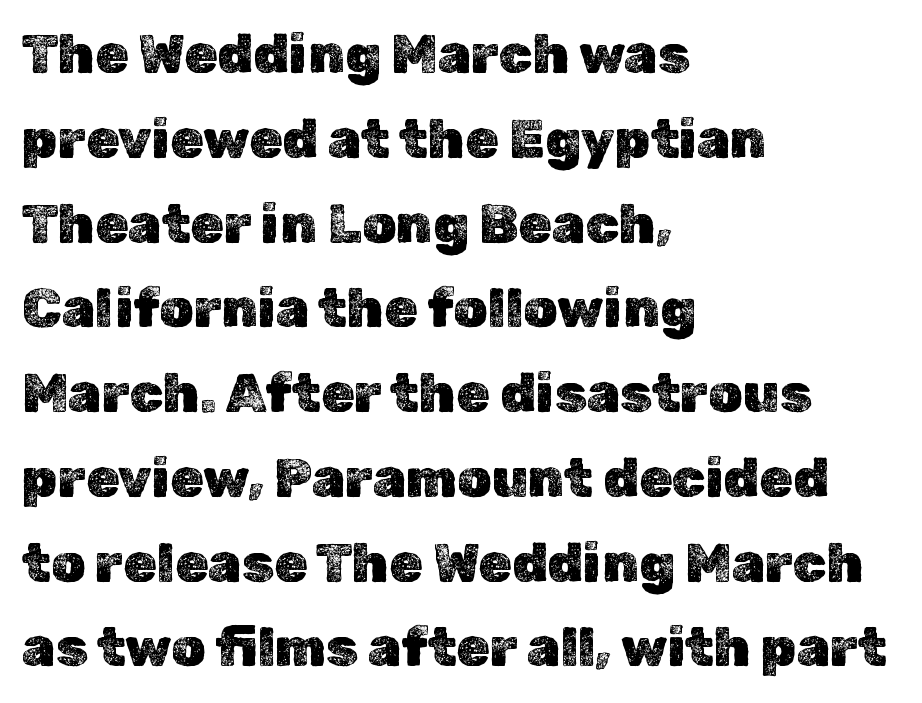
Letters rest on an invisible, unmarked baseline. The rows are spaced the way most documents space them. Spacing between characters is what you'd get straight out of the box. In terms of posture, this sample is upright. The setting favours the left margin, as ordinary paragraphs usually do. You could not count columns in this text — the font is proportionally spaced.
